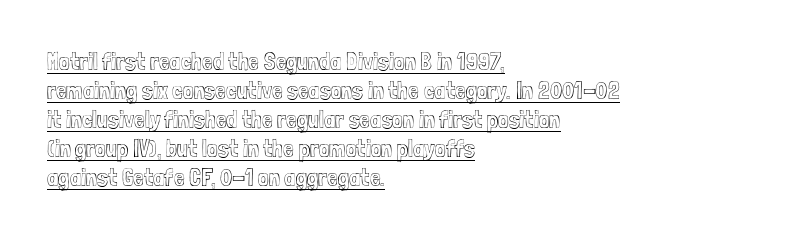
{"italic": "no", "underline": "yes", "align": "left", "line_spacing_ratio": 1.21, "letter_spacing": "normal", "letter_spacing_em": 0.0, "glyph_px": 24}
